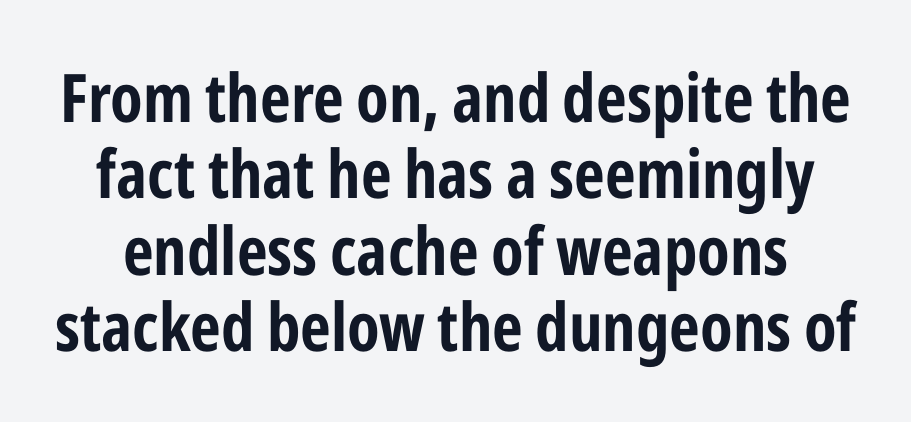
{"serif": "no", "italic": "no", "width": "condensed", "stroke_contrast": "low", "x_height": "medium", "monospaced": "no", "underline": "no", "line_spacing": "tight", "line_spacing_ratio": 1.14, "letter_spacing": "normal", "letter_spacing_em": 0.0, "glyph_px": 67}
